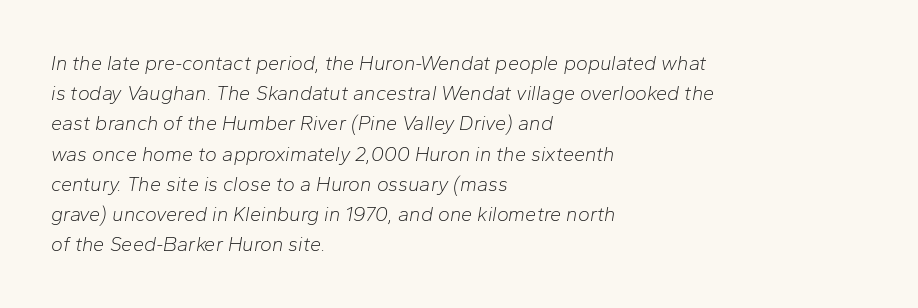
{"italic": "yes", "lean": "right", "slant_degrees": 10, "bold": "no", "underline": "no", "align": "left", "line_spacing": "normal", "line_spacing_ratio": 1.51, "letter_spacing": "normal", "letter_spacing_em": 0.0, "glyph_px": 20}
